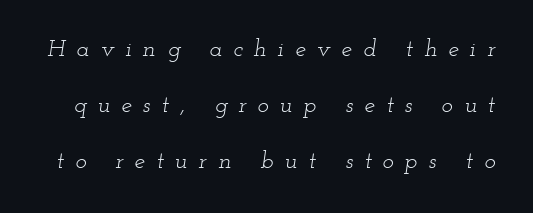
The image shows 24 px text type, italic (leaning right); set loose line spacing (2.34x), unusually wide letter spacing (+0.46 em), not underlined.
